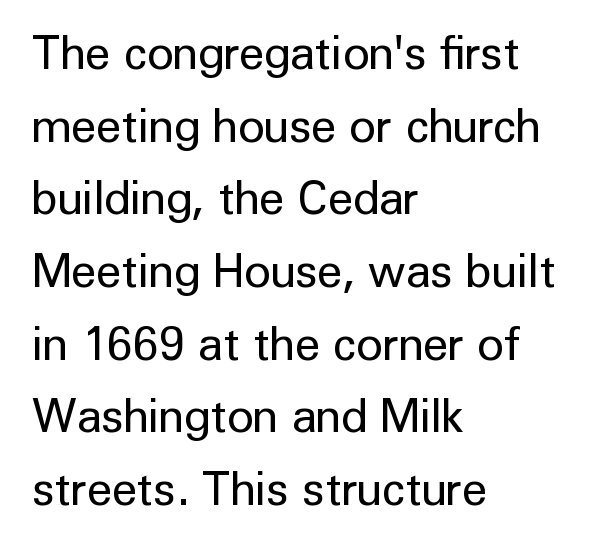
The image shows 46 px regular-weight sans-serif type, upright; set left-aligned, normal line spacing (1.58x), normal letter spacing, not underlined; low stroke contrast and a medium x-height.
